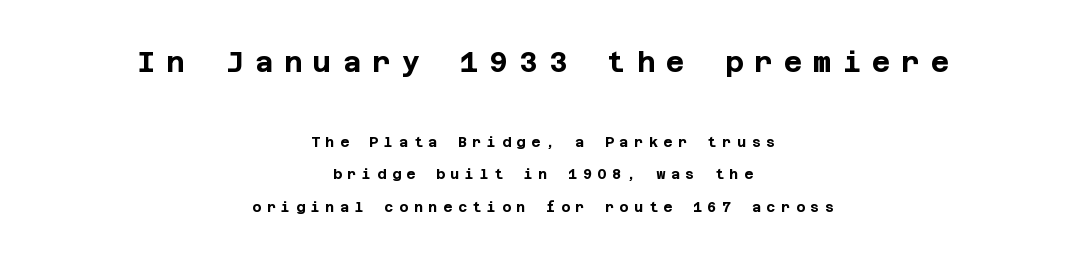
Its strokes are broad and dark, the hallmark of bold type. If you measured baseline to baseline, you'd find a long distance. No word sits above an underline. No italicization has been applied; the sample stays upright. The first block has been scaled up relative to the second.
